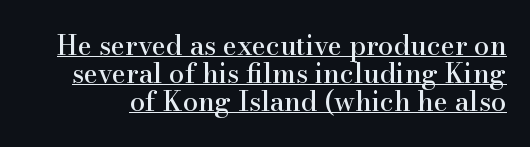
Words appear dense and cohesive because spacing is normal. Students, observe: this is what under-led, compact text looks like. If you drew a line through each stem, it would be perfectly vertical. A rule runs beneath these lines of type.
